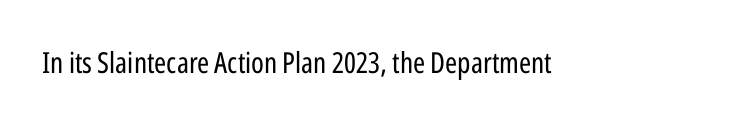
Does the type have serifs? No, each stem ends abruptly. The letters advance in unequal steps, a hallmark of proportional type. On a weight scale, this lands at 450 or below. Inter-character spacing is left at the font's built-in metrics. The space beneath each line is pristine and unruled. Posture: vertical.
